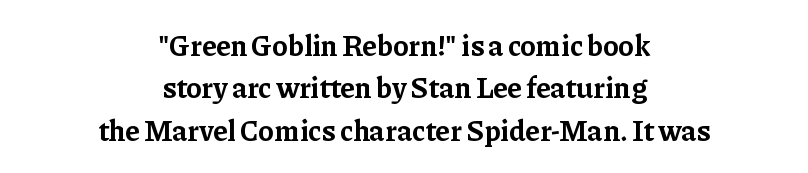
{"serif": "yes", "italic": "no", "bold": "yes", "weight": "bold", "width": "normal", "stroke_contrast": "low", "x_height": "medium", "monospaced": "no", "underline": "no", "align": "center", "line_spacing": "normal", "line_spacing_ratio": 1.46, "letter_spacing": "normal", "letter_spacing_em": 0.0, "glyph_px": 29}
